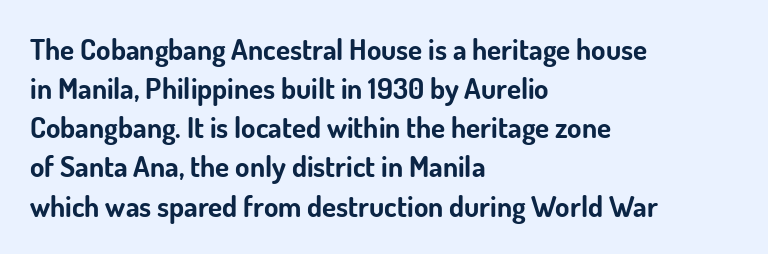
The image shows 29 px bold sans-serif type, upright; set left-aligned, normal line spacing (1.35x), normal letter spacing, not underlined; low stroke contrast and a small x-height.
